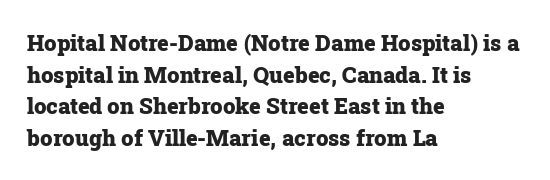
{"italic": "no", "bold": "yes", "underline": "no", "align": "left", "line_spacing": "normal", "line_spacing_ratio": 1.44, "letter_spacing": "normal", "letter_spacing_em": 0.0, "glyph_px": 22}
